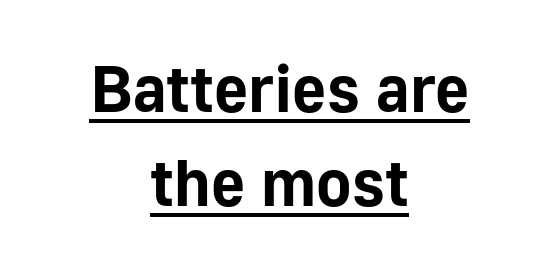
{"serif": "no", "italic": "no", "bold": "yes", "weight": "bold", "width": "normal", "stroke_contrast": "low", "x_height": "medium", "monospaced": "no", "underline": "yes", "align": "center", "line_spacing": "normal", "line_spacing_ratio": 1.42, "letter_spacing": "normal", "letter_spacing_em": 0.0, "glyph_px": 66}
